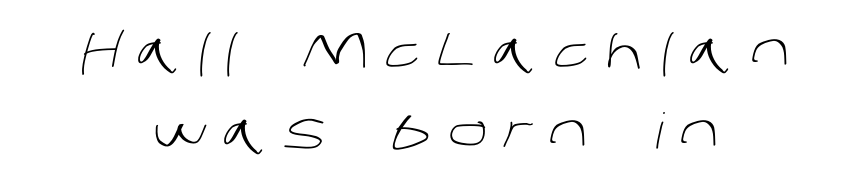
Q: Is the text bold? A: No.
Q: Is the typeface a serif or a sans-serif typeface? A: Sans-serif.
Q: Is the text underlined? A: No.
Q: How is the paragraph aligned? A: Centered.
Q: Is the spacing between letters normal or unusually wide? A: Unusually wide.
Q: Is the spacing between lines tight, normal or loose? A: Normal.
Q: Width (condensed, normal, or wide)? A: Normal.
Q: Stroke contrast? A: Low.
Q: x-height? A: Large.
Q: Monospaced? A: No.
